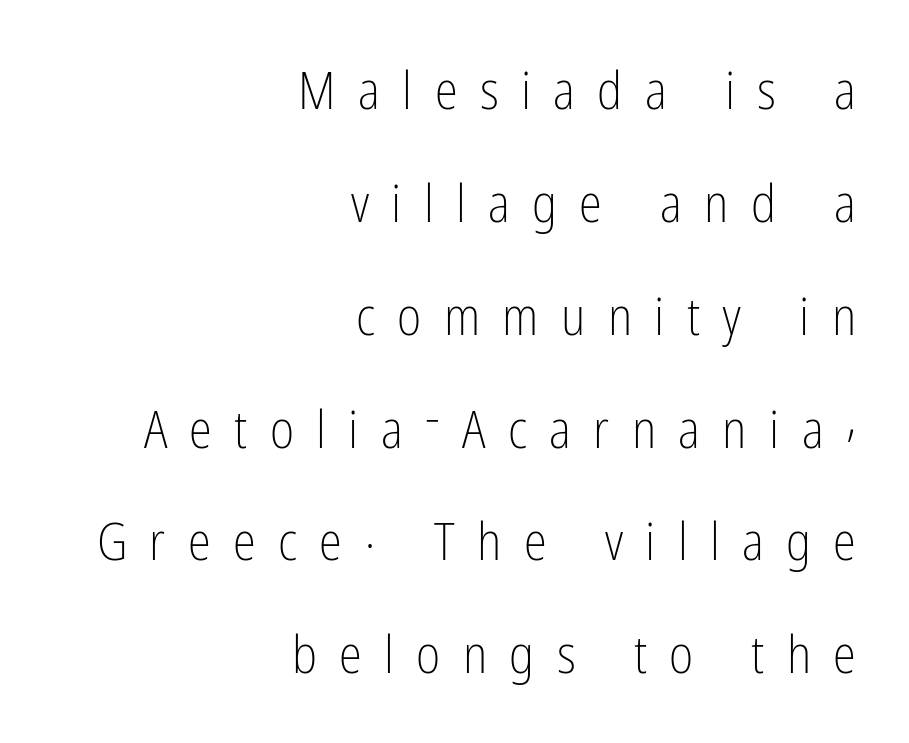
The image shows 52 px light, condensed sans-serif type, upright; set right-aligned, loose line spacing (2.17x), unusually wide letter spacing (+0.43 em), not underlined; low stroke contrast and a medium x-height.
